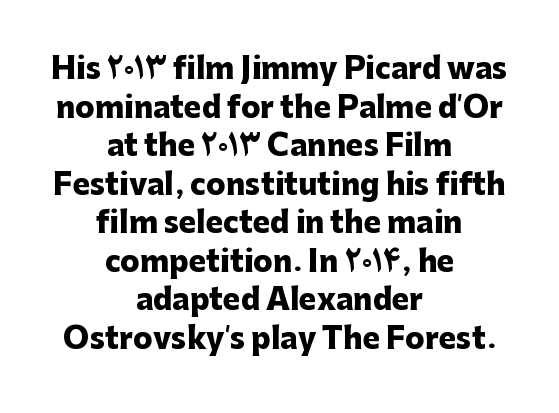
Q: Is the text bold? A: Yes.
Q: Is the text italic (slanted)? A: No, it is upright.
Q: Is the typeface a serif or a sans-serif typeface? A: Sans-serif.
Q: Is the text underlined? A: No.
Q: How is the paragraph aligned? A: Centered.
Q: Is the spacing between letters normal or unusually wide? A: Normal.
Q: Is the spacing between lines tight, normal or loose? A: Normal.
Q: Width (condensed, normal, or wide)? A: Normal.
Q: Stroke contrast? A: Low.
Q: x-height? A: Medium.
Q: Monospaced? A: No.
